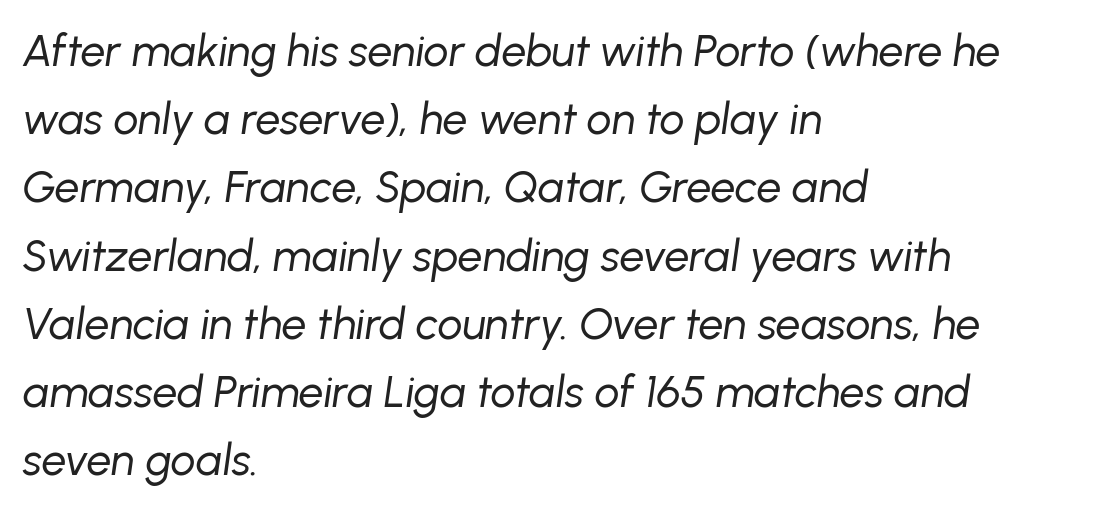
{"italic": "yes", "lean": "right", "slant_degrees": 8, "bold": "no", "weight": "regular", "width": "normal", "stroke_contrast": "low", "x_height": "medium", "monospaced": "no", "underline": "no", "align": "left", "line_spacing": "normal", "line_spacing_ratio": 1.55, "letter_spacing": "normal", "letter_spacing_em": 0.0, "glyph_px": 44}
